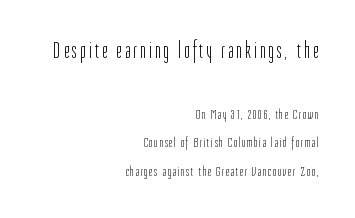
{"italic": "no", "bold": "no", "underline": "no", "align": "right", "line_spacing": "loose", "line_spacing_ratio": 2.06, "larger_block": "first", "size_ratio": 1.71, "glyph_px": 24}
